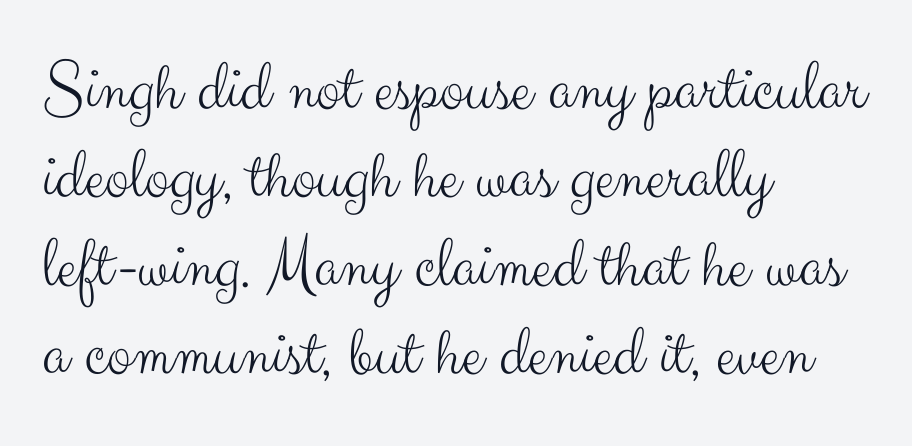
{"serif": "no", "bold": "no", "weight": "light", "width": "normal", "stroke_contrast": "medium", "x_height": "small", "monospaced": "no", "underline": "no", "align": "left", "line_spacing_ratio": 1.21, "letter_spacing": "normal", "letter_spacing_em": 0.0, "glyph_px": 73}
